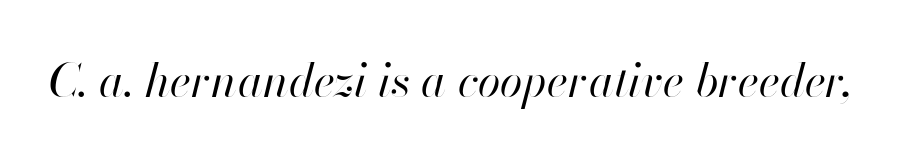
Q: Is the text bold? A: No.
Q: Is the text italic (slanted)? A: Yes, it leans right by about 13 degrees.
Q: Is the text underlined? A: No.
Q: Is the spacing between letters normal or unusually wide? A: Normal.
Q: Width (condensed, normal, or wide)? A: Normal.
Q: Stroke contrast? A: High.
Q: x-height? A: Small.
Q: Monospaced? A: No.
